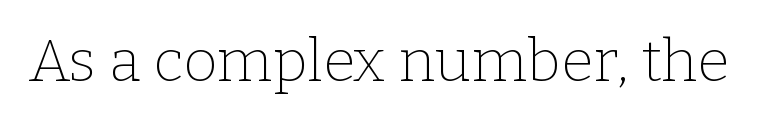
The image shows 59 px thin serif type, upright; set normal letter spacing, not underlined; low stroke contrast and a medium x-height.
